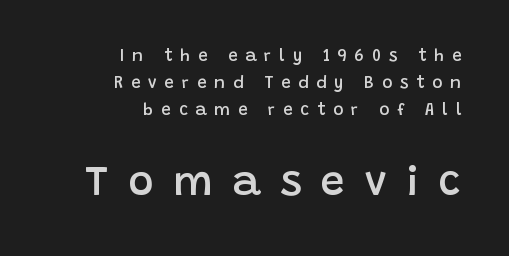
{"serif": "no", "italic": "no", "bold": "semi", "weight": "semibold", "width": "normal", "stroke_contrast": "low", "x_height": "large", "monospaced": "no", "underline": "no", "align": "right", "line_spacing": "normal", "line_spacing_ratio": 1.59, "letter_spacing": "wide", "letter_spacing_em": 0.46, "larger_block": "second", "size_ratio": 2.53, "glyph_px": 43}
